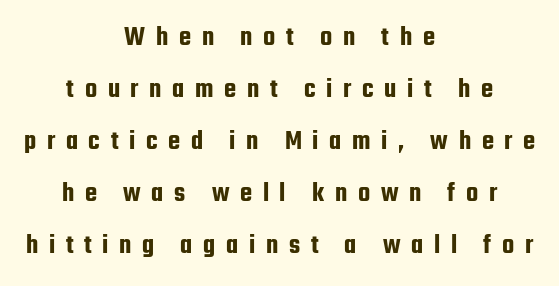
{"serif": "no", "italic": "no", "width": "condensed", "stroke_contrast": "low", "x_height": "medium", "monospaced": "no", "underline": "no", "align": "center", "line_spacing_ratio": 1.86, "letter_spacing": "wide", "letter_spacing_em": 0.38, "glyph_px": 28}
